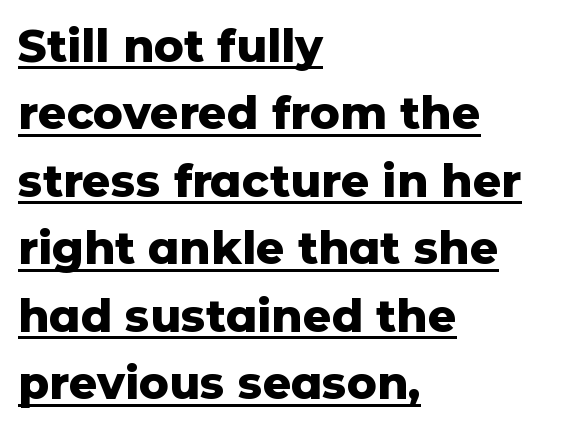
The image shows 45 px heavy sans-serif type, upright; set left-aligned, normal line spacing (1.5x), normal letter spacing, underlined; low stroke contrast and a medium x-height.
